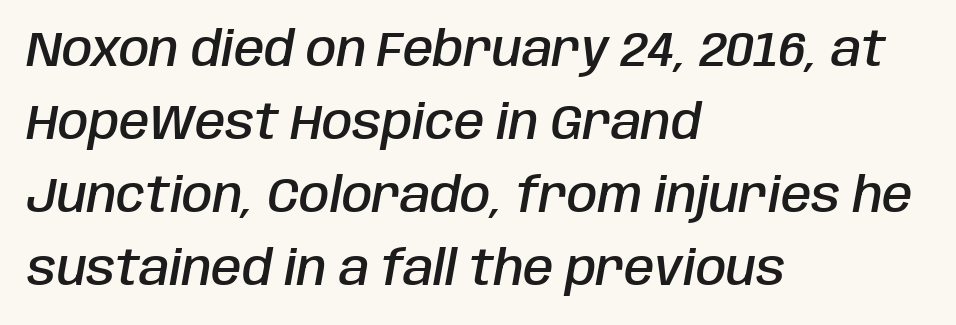
Underlining? Definitely not there. If you measured baseline to baseline, you'd find a middling distance. Inter-character spacing is left at the font's built-in metrics. Strokes here are thickened, but only to semibold level. The rendering applies a slant to the glyphs. The letters advance in unequal steps, a hallmark of proportional type.
